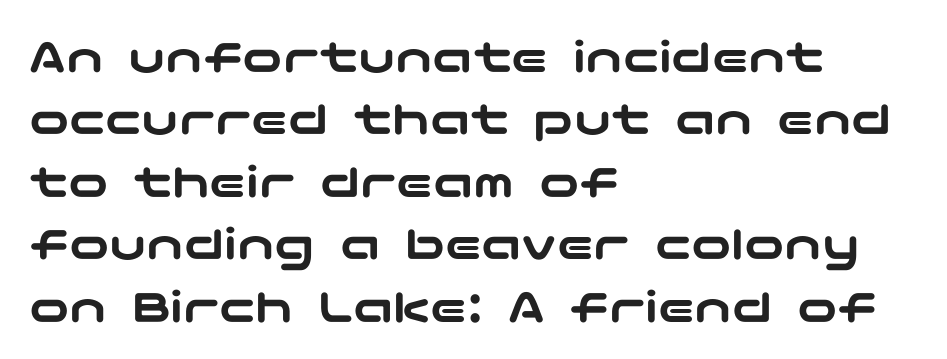
The font family rendered here belongs to the sans-serif group. Each row of text sits above clean, open space. Does the leading feel generous? No, just average. This sample uses an upright cut, with every glyph sitting square on the baseline. Leftover space on each line is placed entirely after the last word.
